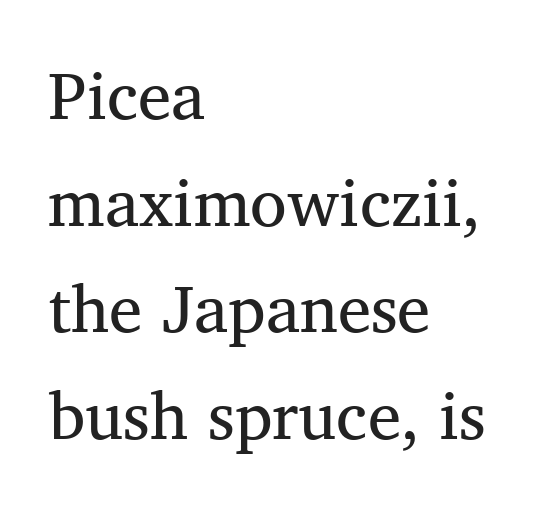
Q: Is the text bold? A: No.
Q: Is the typeface a serif or a sans-serif typeface? A: Serif.
Q: Is the text underlined? A: No.
Q: How is the paragraph aligned? A: Left-aligned.
Q: Is the spacing between letters normal or unusually wide? A: Normal.
Q: Is the spacing between lines tight, normal or loose? A: Normal.
Q: Width (condensed, normal, or wide)? A: Normal.
Q: Stroke contrast? A: Medium.
Q: x-height? A: Medium.
Q: Monospaced? A: No.
